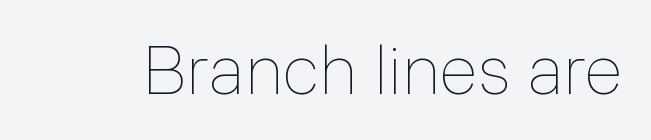
{"italic": "no", "bold": "no", "weight": "thin", "width": "normal", "stroke_contrast": "low", "x_height": "medium", "monospaced": "no", "underline": "no", "letter_spacing": "normal", "letter_spacing_em": 0.0, "glyph_px": 68}
